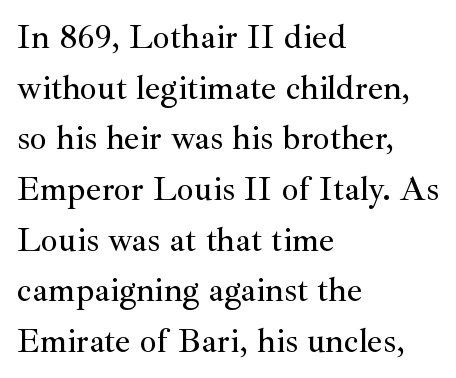
{"serif": "yes", "italic": "no", "width": "normal", "stroke_contrast": "medium", "x_height": "small", "monospaced": "no", "underline": "no", "align": "left", "line_spacing": "normal", "line_spacing_ratio": 1.49, "letter_spacing": "normal", "letter_spacing_em": 0.0, "glyph_px": 34}
